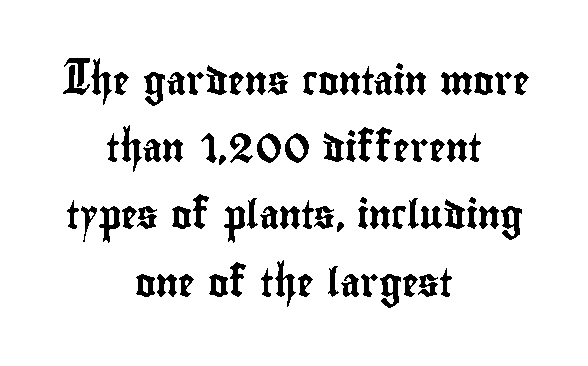
{"serif": "no", "italic": "no", "width": "condensed", "stroke_contrast": "low", "x_height": "small", "monospaced": "no", "underline": "no", "align": "center", "line_spacing": "loose", "line_spacing_ratio": 2.4, "letter_spacing": "normal", "letter_spacing_em": 0.0, "glyph_px": 28}
